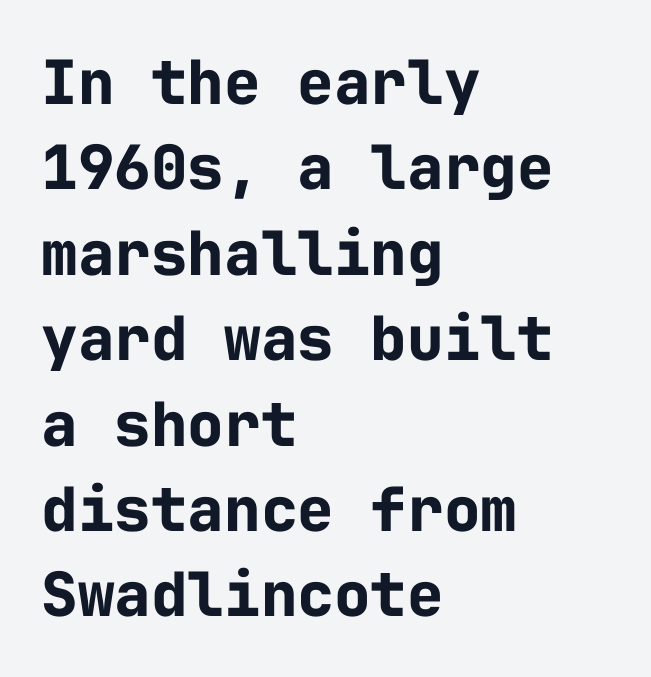
Does the copy run flush right? No — it runs flush left. The type family on display is of the sans-serif kind. Just letters on the line, the space beneath them empty. Summary of weight: heavy, a full bold.
